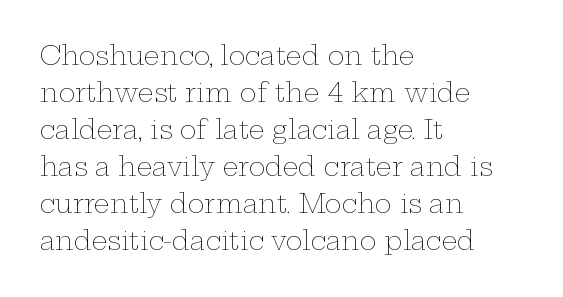
The image shows 25 px text type, upright; set left-aligned, normal line spacing (1.48x), normal letter spacing, not underlined.
